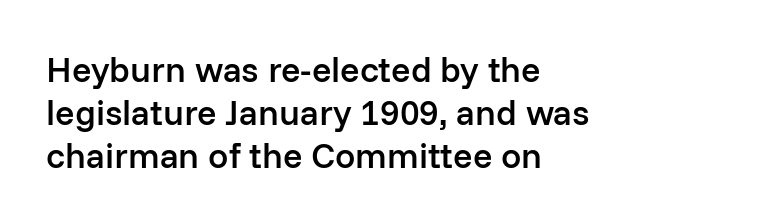
Q: Is the text bold? A: Semi-bold.
Q: Is the text italic (slanted)? A: No, it is upright.
Q: Is the typeface a serif or a sans-serif typeface? A: Sans-serif.
Q: Is the text underlined? A: No.
Q: How is the paragraph aligned? A: Left-aligned.
Q: Is the spacing between letters normal or unusually wide? A: Normal.
Q: Width (condensed, normal, or wide)? A: Normal.
Q: Stroke contrast? A: Low.
Q: x-height? A: Medium.
Q: Monospaced? A: No.
